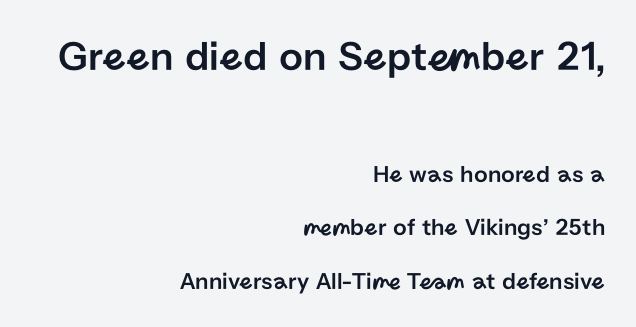
The image shows 42 px sans-serif type, upright; set right-aligned, loose line spacing (2.24x), normal letter spacing, not underlined; the first (top) block is 1.75x larger; low stroke contrast and a medium x-height.
